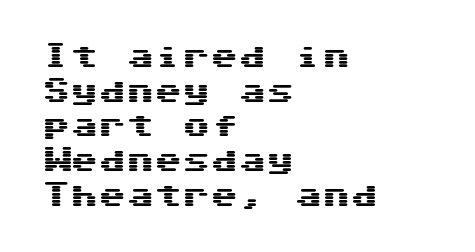
{"serif": "no", "italic": "no", "width": "wide", "stroke_contrast": "medium", "x_height": "medium", "monospaced": "yes", "underline": "no", "align": "left", "line_spacing_ratio": 1.24, "letter_spacing": "normal", "letter_spacing_em": 0.0, "glyph_px": 28}
